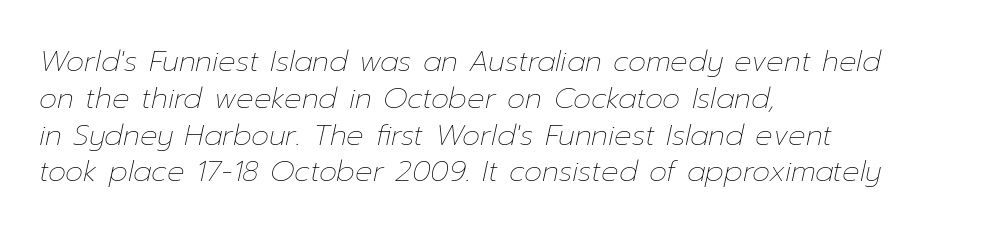
Italic? Definitely — the glyphs are oblique. The tracking reads as untouched default to a designer's eye. Spacing verdict: proportional, widths tailored to each character. How would I describe the line gaps? Plain and ordinary. Quick note: underline off. Is this a heavy cut? Hardly; it is regular or lighter.
